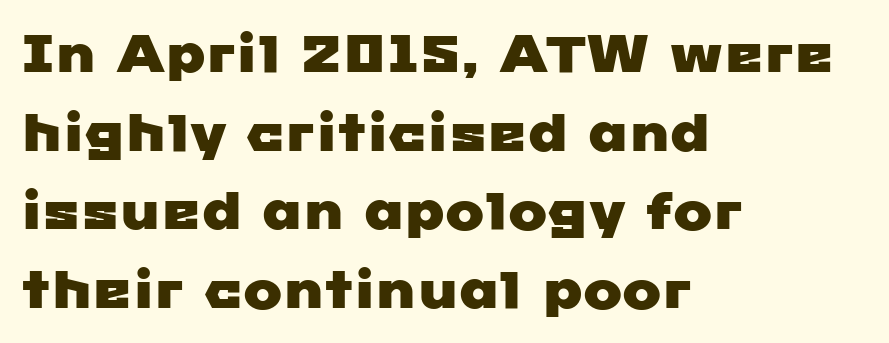
Q: Is the typeface a serif or a sans-serif typeface? A: Sans-serif.
Q: Is the text underlined? A: No.
Q: How is the paragraph aligned? A: Left-aligned.
Q: Is the spacing between letters normal or unusually wide? A: Normal.
Q: Is the spacing between lines tight, normal or loose? A: Normal.
Q: Width (condensed, normal, or wide)? A: Wide.
Q: Stroke contrast? A: Low.
Q: x-height? A: Medium.
Q: Monospaced? A: No.
